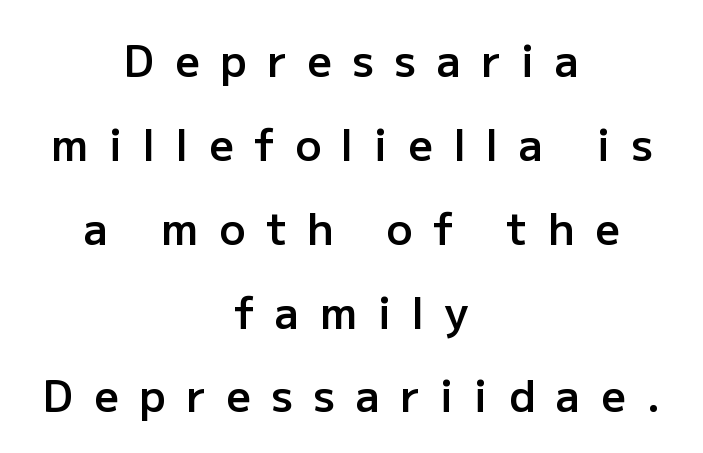
Q: Is the text bold? A: Semi-bold.
Q: Is the text italic (slanted)? A: No, it is upright.
Q: Is the typeface a serif or a sans-serif typeface? A: Sans-serif.
Q: Is the text underlined? A: No.
Q: How is the paragraph aligned? A: Centered.
Q: Is the spacing between letters normal or unusually wide? A: Unusually wide.
Q: Is the spacing between lines tight, normal or loose? A: Loose.
Q: Width (condensed, normal, or wide)? A: Normal.
Q: Stroke contrast? A: Low.
Q: x-height? A: Medium.
Q: Monospaced? A: No.
